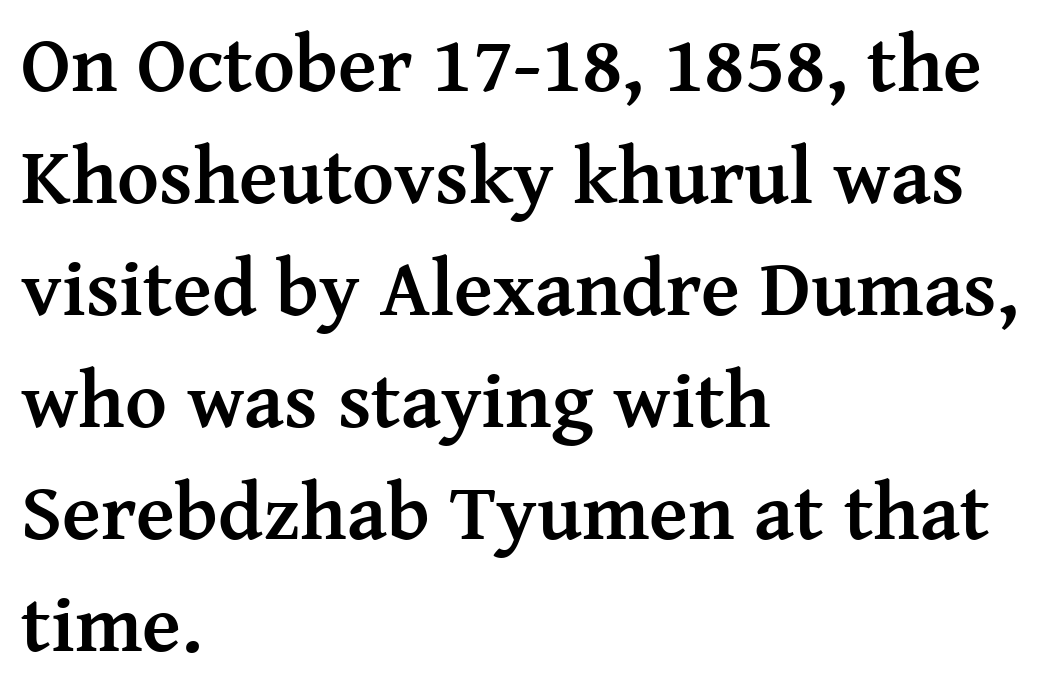
Q: Is the text bold? A: Yes.
Q: Is the text italic (slanted)? A: No, it is upright.
Q: Is the typeface a serif or a sans-serif typeface? A: Serif.
Q: Is the text underlined? A: No.
Q: How is the paragraph aligned? A: Left-aligned.
Q: Is the spacing between letters normal or unusually wide? A: Normal.
Q: Is the spacing between lines tight, normal or loose? A: Normal.
Q: Width (condensed, normal, or wide)? A: Normal.
Q: Stroke contrast? A: Medium.
Q: x-height? A: Medium.
Q: Monospaced? A: No.
